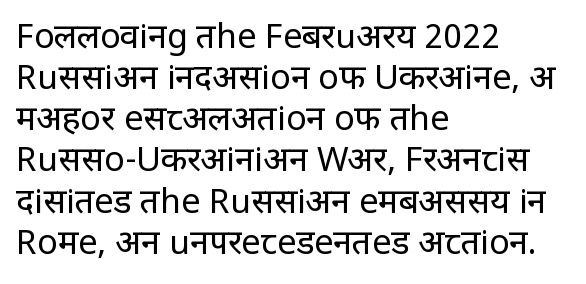
Q: Is the text bold? A: No.
Q: Is the text italic (slanted)? A: No, it is upright.
Q: Is the typeface a serif or a sans-serif typeface? A: Sans-serif.
Q: Is the text underlined? A: No.
Q: How is the paragraph aligned? A: Left-aligned.
Q: Is the spacing between letters normal or unusually wide? A: Normal.
Q: Width (condensed, normal, or wide)? A: Condensed.
Q: Stroke contrast? A: Low.
Q: x-height? A: Large.
Q: Monospaced? A: No.
